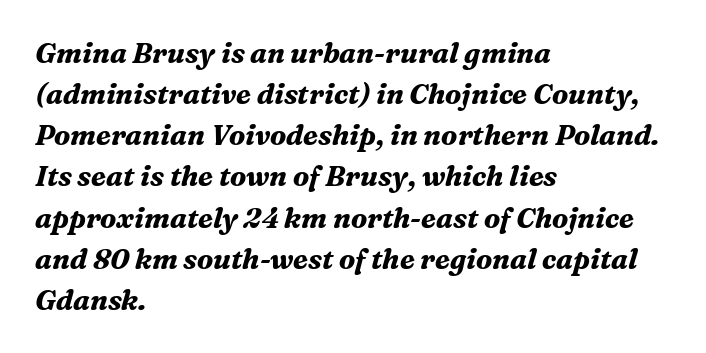
Heavy-handed strokes throughout: this text is bold. Check under the words: just untouched page. Looking at the ascenders, they clearly lean. Classification — serif.
